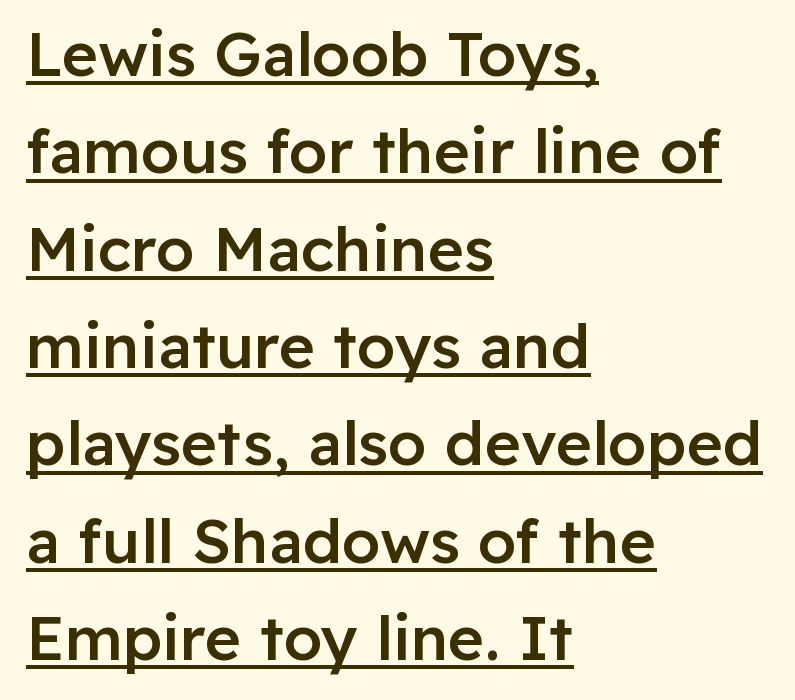
Weight check: semibold — heavier than regular, not quite bold. Leading: standard. Notice how a bar underscores the lettering throughout. Type style note: lacks serifs. Each letter keeps its own natural width here, so spacing adapts to shape.
